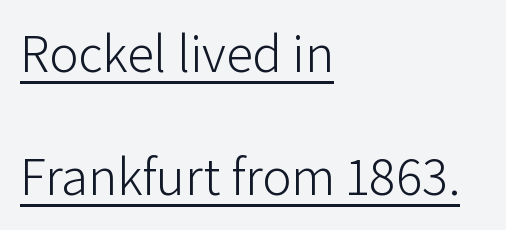
{"serif": "no", "italic": "no", "bold": "no", "weight": "light", "width": "normal", "stroke_contrast": "low", "x_height": "medium", "monospaced": "no", "underline": "yes", "align": "left", "line_spacing": "loose", "line_spacing_ratio": 2.28, "letter_spacing": "normal", "letter_spacing_em": 0.0, "glyph_px": 54}
